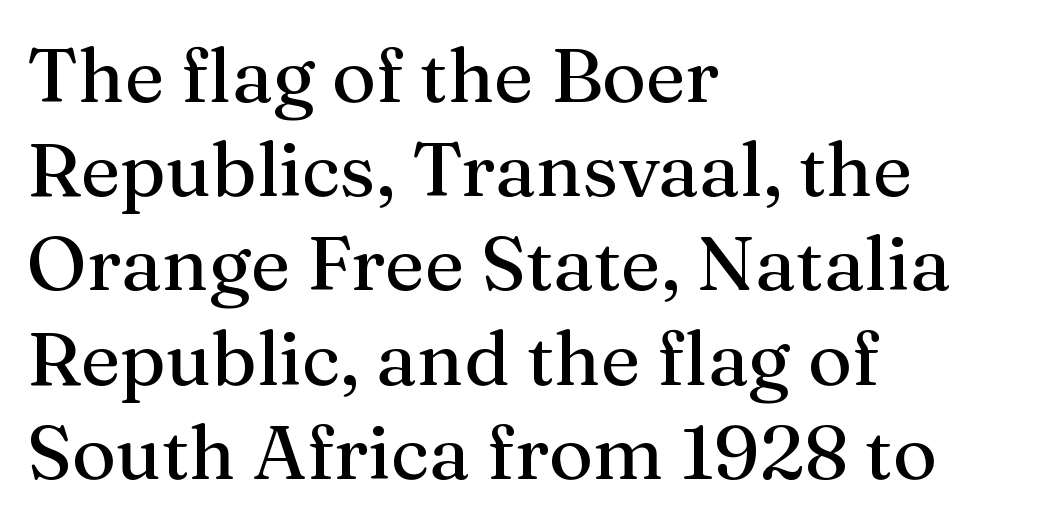
You could not count columns in this text — the font is proportionally spaced. Classification — serif. In terms of letterspacing, this is plain default setting. Every stem runs plumb, perpendicular to the baseline.
